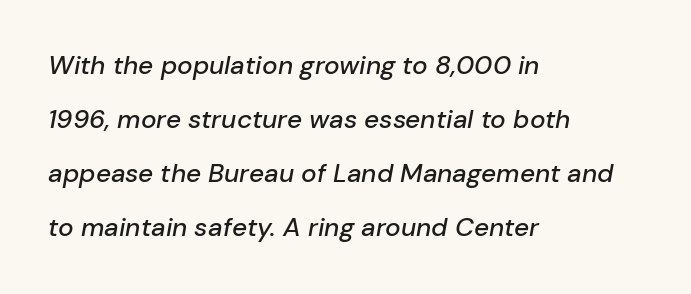
These lines stack with their left ends in a neat column. Leading: increased. This sample uses plain, unmodified letter spacing. Observe the lean: these are italic letterforms.
